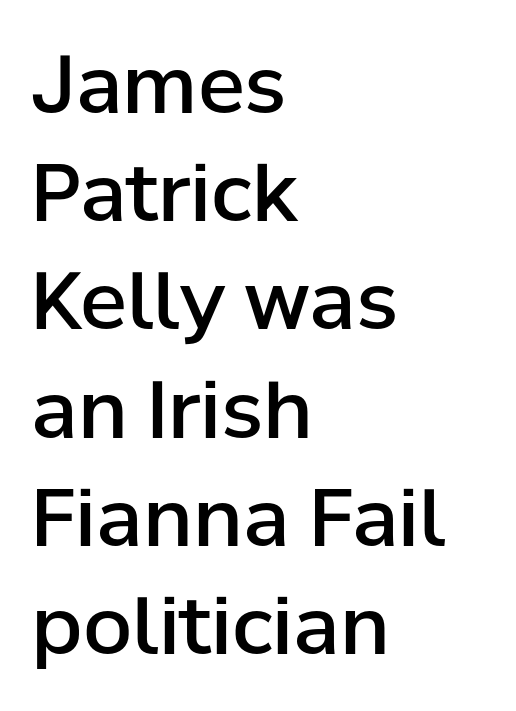
This sample uses a sans-serif face. This rendering uses left alignment, leaving the right contour irregular. Clear beneath every line of the passage. One glance says typical: line gaps are just what's usual. The passage shown is semibold, sitting just below true bold. Notice how the stems are strictly vertical — no italics here.
